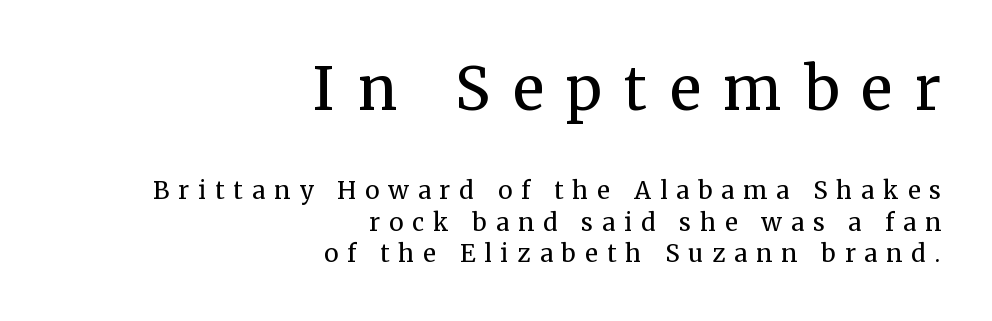
Q: Is the text bold? A: No.
Q: Is the text italic (slanted)? A: No, it is upright.
Q: Is the typeface a serif or a sans-serif typeface? A: Serif.
Q: Is the text underlined? A: No.
Q: How is the paragraph aligned? A: Right-aligned.
Q: Is the spacing between letters normal or unusually wide? A: Unusually wide.
Q: Is the spacing between lines tight, normal or loose? A: Normal.
Q: Which block of text is set in a larger size, the first (top) or the second (bottom)? A: The first (top) one.
Q: Width (condensed, normal, or wide)? A: Normal.
Q: Stroke contrast? A: Medium.
Q: x-height? A: Medium.
Q: Monospaced? A: No.
